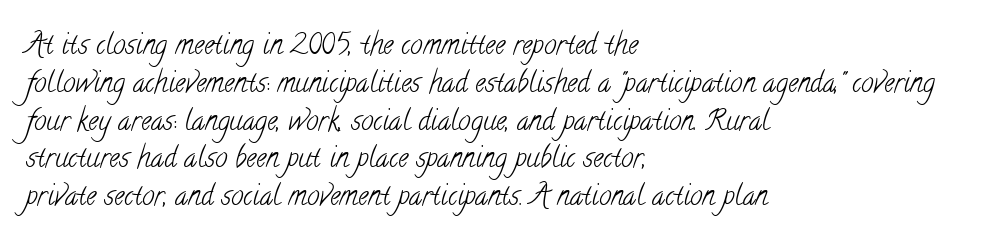
Q: Is the text bold? A: No.
Q: Is the typeface a serif or a sans-serif typeface? A: Serif.
Q: Is the text underlined? A: No.
Q: How is the paragraph aligned? A: Left-aligned.
Q: Is the spacing between letters normal or unusually wide? A: Normal.
Q: Is the spacing between lines tight, normal or loose? A: Normal.
Q: Width (condensed, normal, or wide)? A: Condensed.
Q: Stroke contrast? A: Low.
Q: x-height? A: Small.
Q: Monospaced? A: No.
